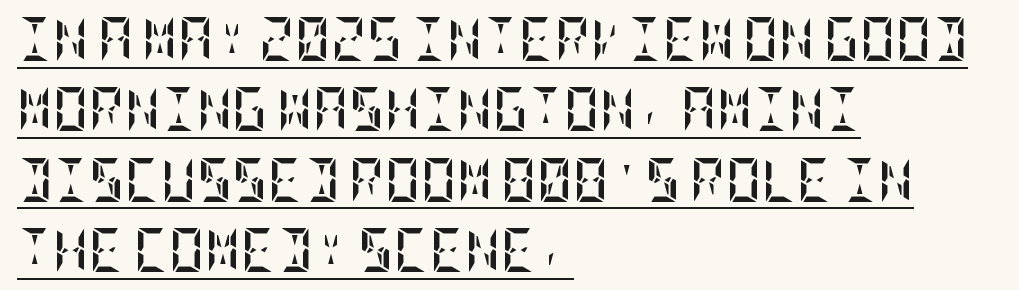
The image shows 44 px semibold, condensed type, upright; set left-aligned, normal line spacing (1.6x), normal letter spacing, underlined; low stroke contrast and a large x-height.
